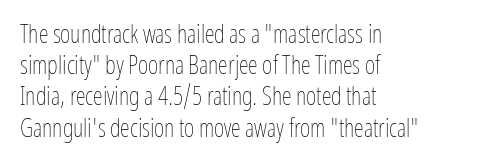
Spacing between characters is what you'd get straight out of the box. Ordinary non-slanted type is in use. The compositor pushed each line to the left boundary. Rows of type keep a routine distance in the vertical direction.
